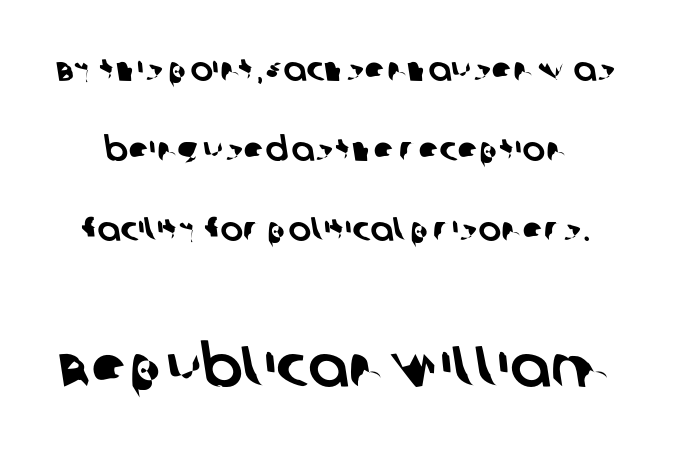
The image shows 59 px sans-serif type; set loose line spacing (2.35x), normal letter spacing, not underlined; the second (bottom) block is 1.74x larger; low stroke contrast and a large x-height.
